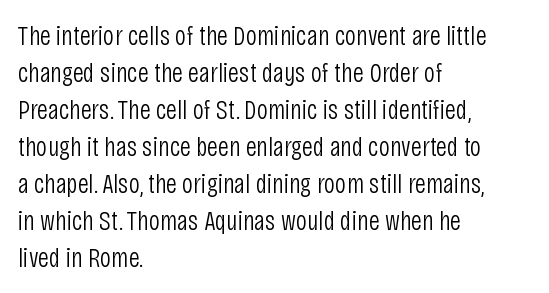
The cut favours lightness, reaching ordinary text weight at its darkest. Only glyphs here, with clear space below each row. Here the glyphs are tracked normally, forming tight word shapes. The typography opts for an upright posture over an oblique one. The typeface chosen for these lines omits serifs. You could not count columns in this text — the font is proportionally spaced.
